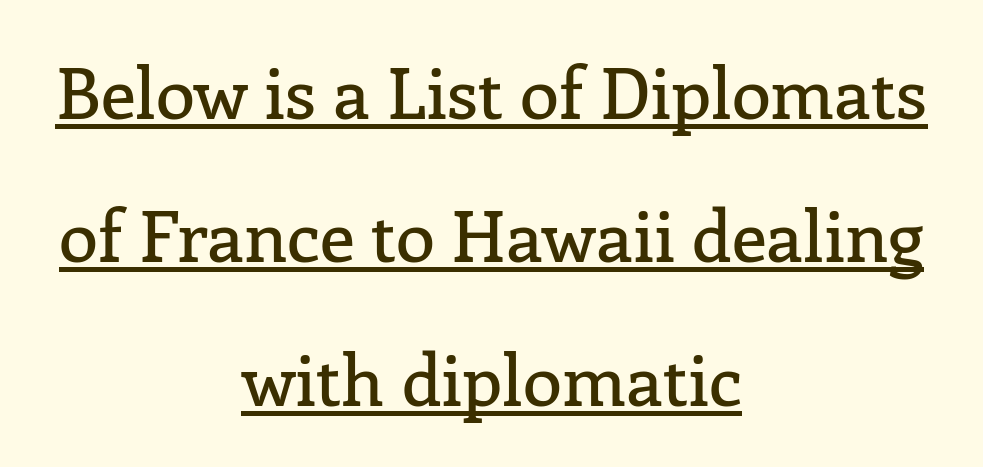
You could not count columns in this text — the font is proportionally spaced. A typesetter would call this leading open, well beyond the default. A student would call this center alignment; a typographer would say set centered. The face used here is rendered with its standard letterfit. The letters carry serifs — small finishing strokes at the ends of their stems. A rule runs beneath these lines of type.
